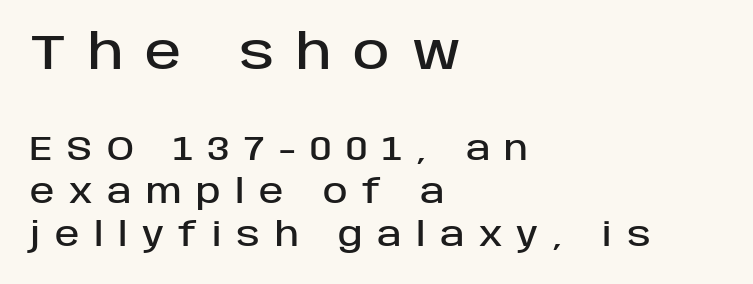
Q: Is the text italic (slanted)? A: No, it is upright.
Q: Is the typeface a serif or a sans-serif typeface? A: Sans-serif.
Q: Is the text underlined? A: No.
Q: How is the paragraph aligned? A: Left-aligned.
Q: Is the spacing between letters normal or unusually wide? A: Unusually wide.
Q: Is the spacing between lines tight, normal or loose? A: Normal.
Q: Which block of text is set in a larger size, the first (top) or the second (bottom)? A: The first (top) one.
Q: Width (condensed, normal, or wide)? A: Normal.
Q: Stroke contrast? A: Low.
Q: x-height? A: Large.
Q: Monospaced? A: No.
